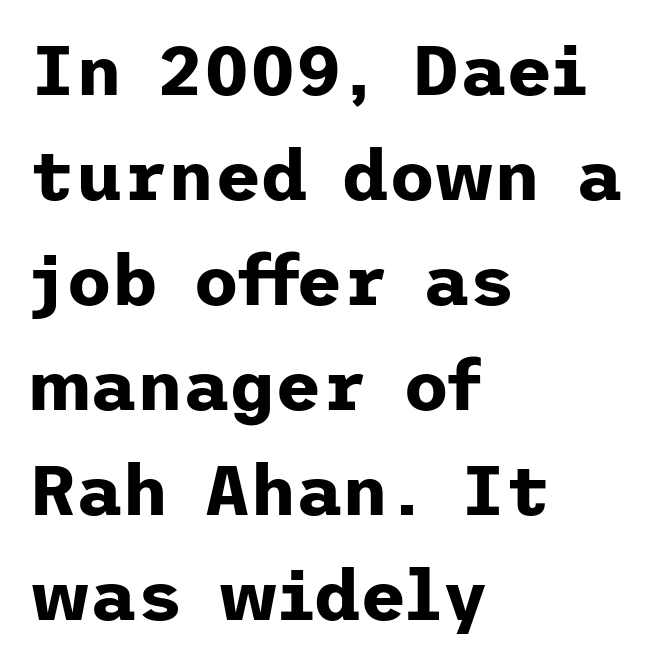
Q: Is the text bold? A: Yes.
Q: Is the text italic (slanted)? A: No, it is upright.
Q: Is the typeface a serif or a sans-serif typeface? A: Sans-serif.
Q: Is the text underlined? A: No.
Q: How is the paragraph aligned? A: Left-aligned.
Q: Is the spacing between letters normal or unusually wide? A: Normal.
Q: Is the spacing between lines tight, normal or loose? A: Normal.
Q: Width (condensed, normal, or wide)? A: Normal.
Q: Stroke contrast? A: Low.
Q: x-height? A: Medium.
